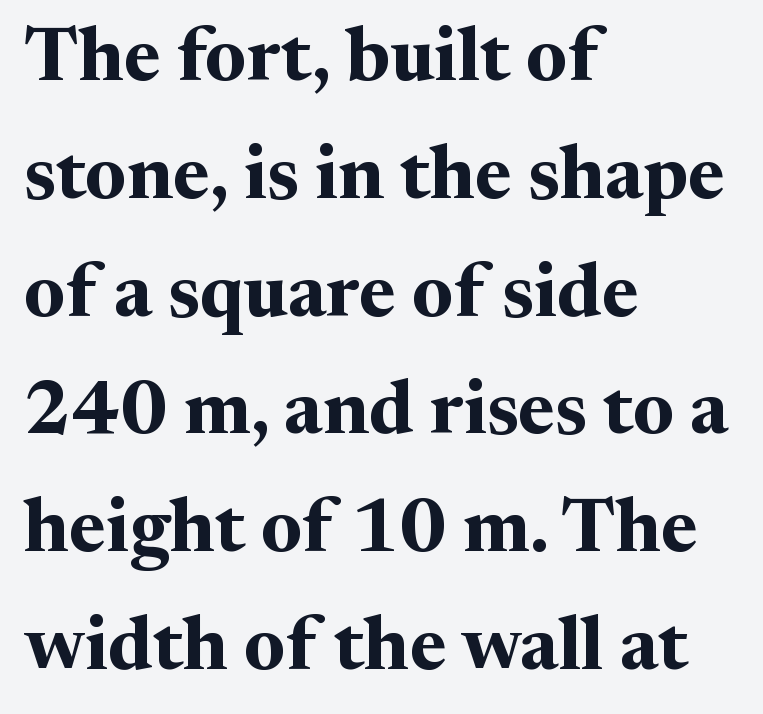
{"serif": "yes", "italic": "no", "bold": "yes", "weight": "bold", "width": "normal", "stroke_contrast": "medium", "x_height": "medium", "monospaced": "no", "underline": "no", "align": "left", "line_spacing": "normal", "line_spacing_ratio": 1.55, "letter_spacing": "normal", "letter_spacing_em": 0.0, "glyph_px": 76}
